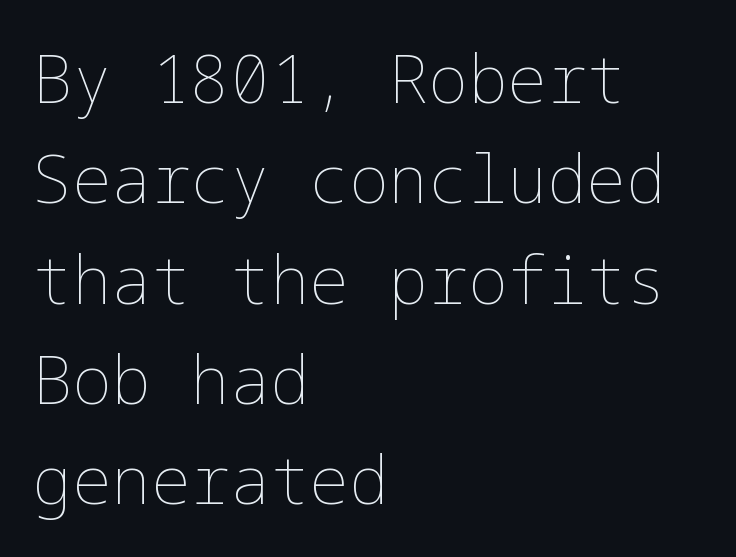
{"italic": "no", "bold": "no", "weight": "thin", "width": "normal", "stroke_contrast": "low", "x_height": "medium", "underline": "no", "align": "left", "line_spacing": "normal", "line_spacing_ratio": 1.52, "letter_spacing": "normal", "letter_spacing_em": 0.0, "glyph_px": 66}
